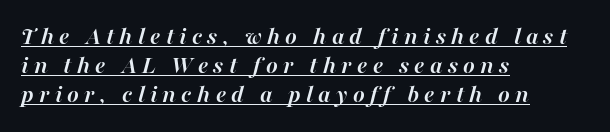
The image shows 25 px bold type, italic (leaning right); set left-aligned, line spacing 1.17x, unusually wide letter spacing (+0.21 em), underlined.
